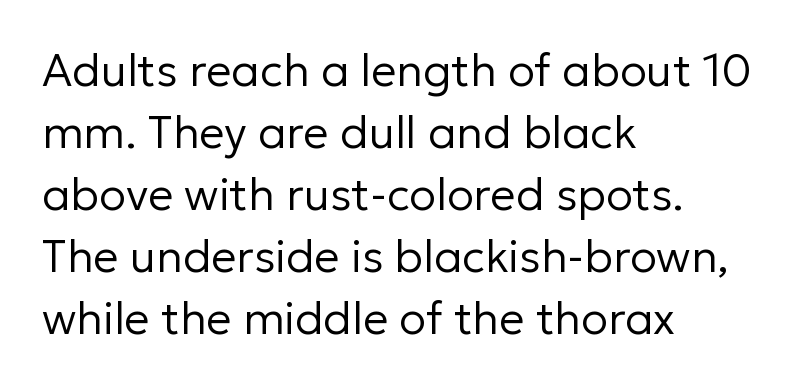
{"serif": "no", "italic": "no", "bold": "no", "weight": "regular", "width": "normal", "stroke_contrast": "low", "x_height": "medium", "monospaced": "no", "underline": "no", "align": "left", "line_spacing": "normal", "line_spacing_ratio": 1.38, "letter_spacing": "normal", "letter_spacing_em": 0.0, "glyph_px": 45}
